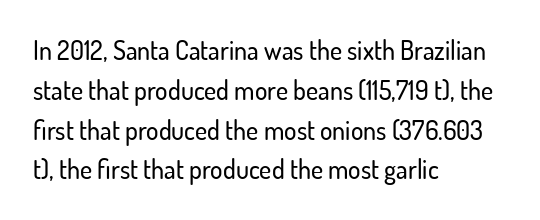
The image shows 26 px text type, upright; set left-aligned, normal line spacing (1.53x), normal letter spacing, not underlined.
